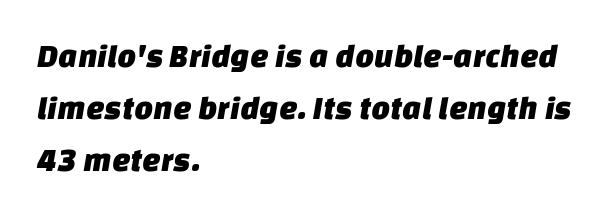
Q: Is the typeface a serif or a sans-serif typeface? A: Sans-serif.
Q: Is the text underlined? A: No.
Q: How is the paragraph aligned? A: Left-aligned.
Q: Is the spacing between letters normal or unusually wide? A: Normal.
Q: Is the spacing between lines tight, normal or loose? A: Normal.
Q: Width (condensed, normal, or wide)? A: Normal.
Q: Stroke contrast? A: Low.
Q: x-height? A: Large.
Q: Monospaced? A: No.
